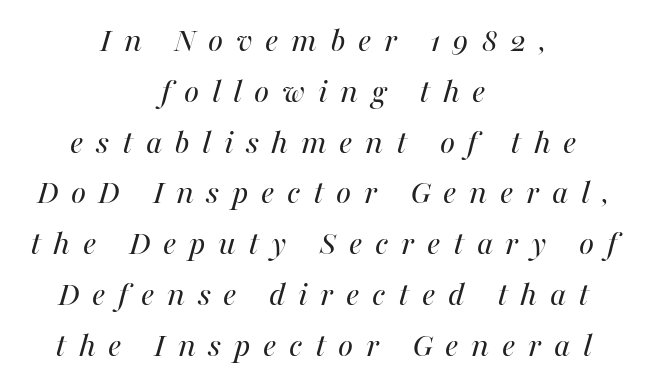
{"italic": "yes", "lean": "right", "slant_degrees": 16, "bold": "no", "weight": "regular", "width": "normal", "stroke_contrast": "medium", "x_height": "medium", "monospaced": "no", "underline": "no", "align": "center", "line_spacing": "normal", "line_spacing_ratio": 1.41, "letter_spacing": "wide", "letter_spacing_em": 0.35, "glyph_px": 36}
